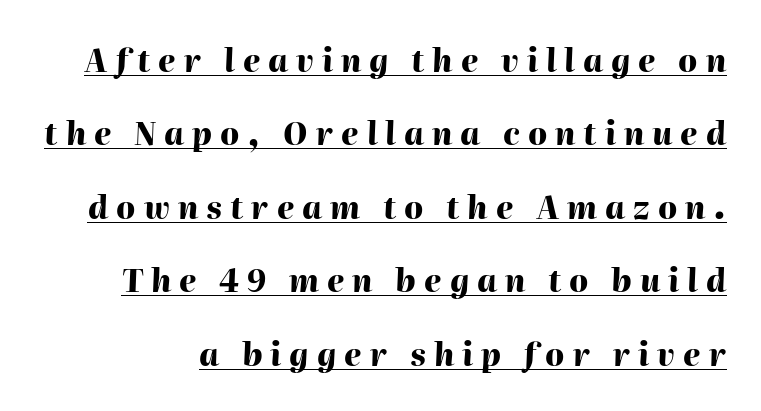
The image shows 31 px heavy type, italic (leaning right); set loose line spacing (2.37x), unusually wide letter spacing (+0.26 em), underlined; high stroke contrast and a medium x-height.
